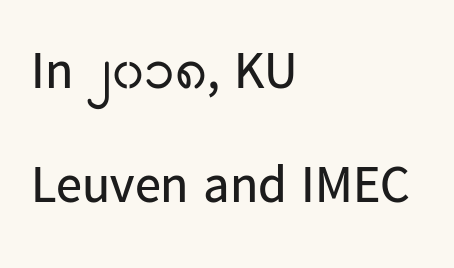
The image shows 52 px regular-weight sans-serif type, upright; set left-aligned, loose line spacing (2.2x), normal letter spacing, not underlined; low stroke contrast and a medium x-height.
